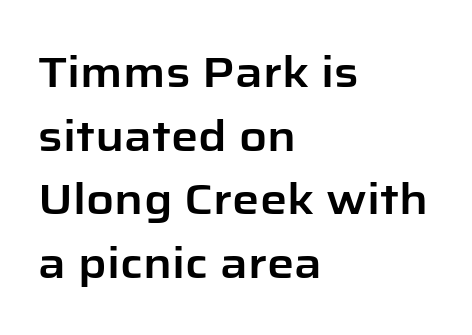
Leading: standard. Where is the straight margin? On the left. These lines are rendered in a variable-pitch font. Inter-character spacing is left at the font's built-in metrics. Tall strokes in this sample are plumb rather than angled. Serif or sans? Sans — the stroke terminals are bare.
